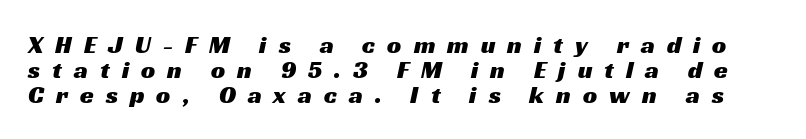
The strip under each line holds only bare page. Rows of type sit shoulder to shoulder in the vertical direction. Tracking here is generous; glyphs stand well apart from one another.
